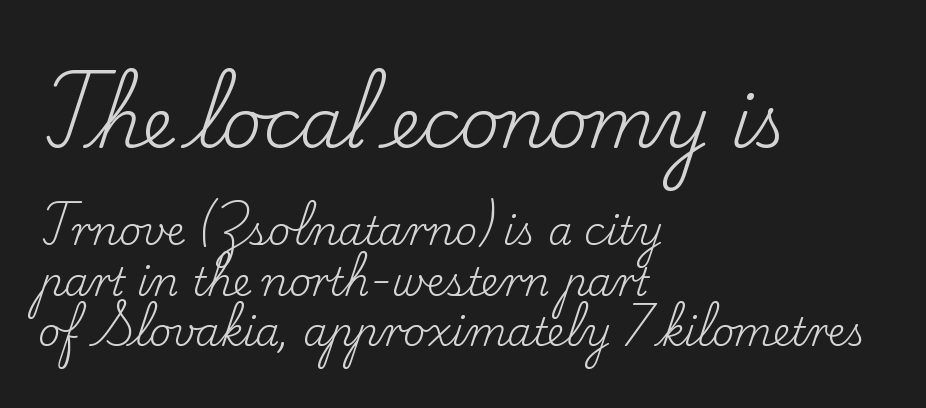
The image shows 69 px regular-weight serif type; set left-aligned, normal line spacing (1.29x), normal letter spacing, not underlined; the first (top) block is 1.77x larger; low stroke contrast and a small x-height.
